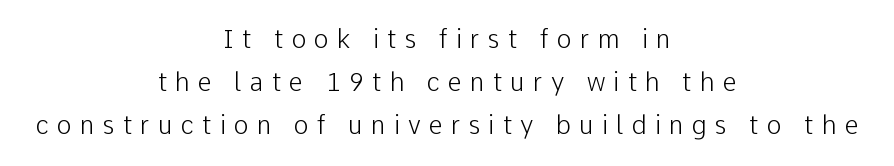
Q: Is the text bold? A: No.
Q: Is the text italic (slanted)? A: No, it is upright.
Q: Is the text underlined? A: No.
Q: How is the paragraph aligned? A: Centered.
Q: Is the spacing between letters normal or unusually wide? A: Unusually wide.
